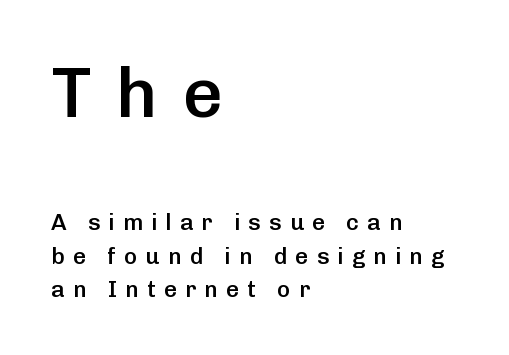
{"serif": "no", "italic": "no", "bold": "semi", "weight": "semibold", "width": "normal", "stroke_contrast": "low", "x_height": "medium", "monospaced": "no", "underline": "no", "align": "left", "line_spacing": "normal", "line_spacing_ratio": 1.45, "letter_spacing": "wide", "letter_spacing_em": 0.35, "larger_block": "first", "size_ratio": 3.04, "glyph_px": 70}
